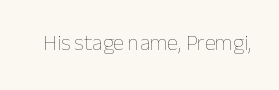
Q: Is the text bold? A: No.
Q: Is the text italic (slanted)? A: No, it is upright.
Q: Is the text underlined? A: No.
Q: Is the spacing between letters normal or unusually wide? A: Normal.
